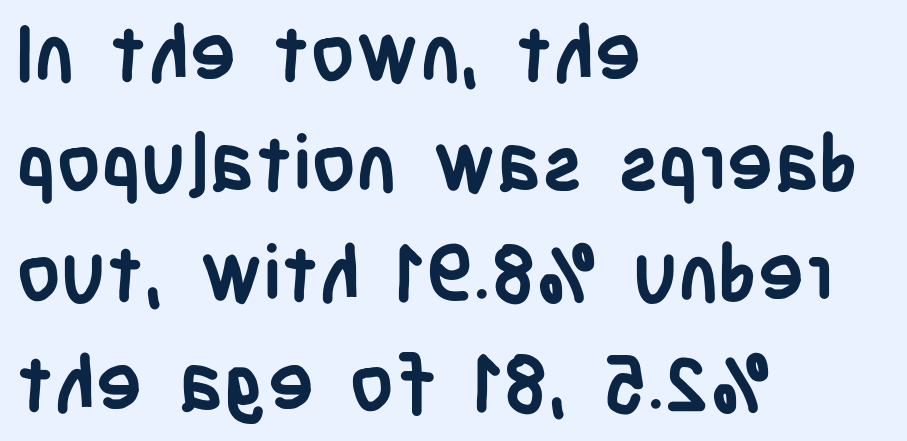
Q: Is the text bold? A: Yes.
Q: Is the text italic (slanted)? A: No, it is upright.
Q: Is the typeface a serif or a sans-serif typeface? A: Sans-serif.
Q: Is the text underlined? A: No.
Q: How is the paragraph aligned? A: Left-aligned.
Q: Is the spacing between letters normal or unusually wide? A: Normal.
Q: Is the spacing between lines tight, normal or loose? A: Normal.
Q: Width (condensed, normal, or wide)? A: Condensed.
Q: Stroke contrast? A: Low.
Q: x-height? A: Large.
Q: Monospaced? A: No.
